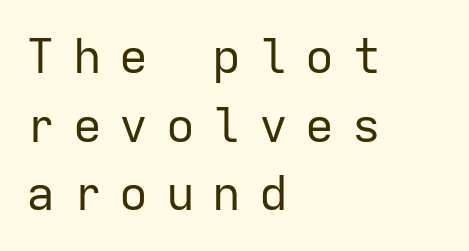
Q: Is the text bold? A: No.
Q: Is the text italic (slanted)? A: No, it is upright.
Q: Is the typeface a serif or a sans-serif typeface? A: Sans-serif.
Q: Is the text underlined? A: No.
Q: How is the paragraph aligned? A: Left-aligned.
Q: Is the spacing between letters normal or unusually wide? A: Unusually wide.
Q: Is the spacing between lines tight, normal or loose? A: Normal.
Q: Width (condensed, normal, or wide)? A: Normal.
Q: Stroke contrast? A: Low.
Q: x-height? A: Medium.
Q: Monospaced? A: Yes.
